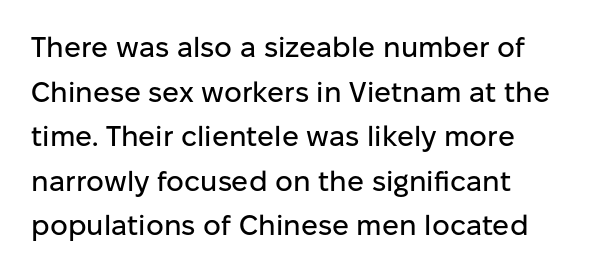
Q: Is the text italic (slanted)? A: No, it is upright.
Q: Is the typeface a serif or a sans-serif typeface? A: Sans-serif.
Q: Is the text underlined? A: No.
Q: How is the paragraph aligned? A: Left-aligned.
Q: Is the spacing between letters normal or unusually wide? A: Normal.
Q: Is the spacing between lines tight, normal or loose? A: Normal.
Q: Width (condensed, normal, or wide)? A: Normal.
Q: Stroke contrast? A: Low.
Q: x-height? A: Medium.
Q: Monospaced? A: No.
